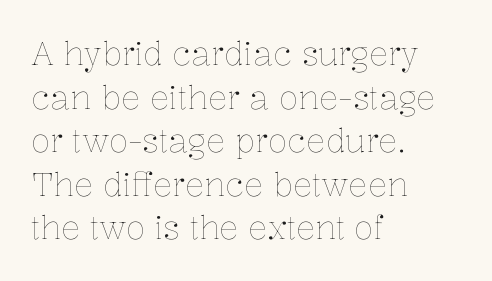
The image shows 32 px thin type, upright; set left-aligned, normal line spacing (1.36x), normal letter spacing, not underlined; low stroke contrast and a medium x-height.
